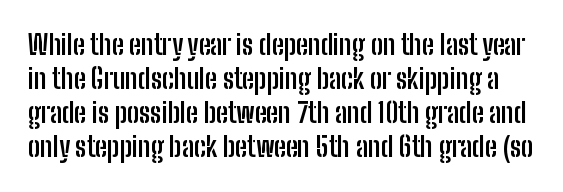
Vertical strokes here are truly vertical. Anything drawn beneath the words? Only blank space. These lines keep a tight, regular rhythm from letter to letter. A normal amount of white space separates one row of letters from the next. Set as a true bold cut, around the 700 mark.
